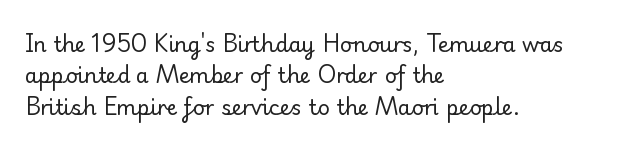
The image shows 21 px text type, upright; set left-aligned, normal line spacing (1.49x), normal letter spacing, not underlined.
